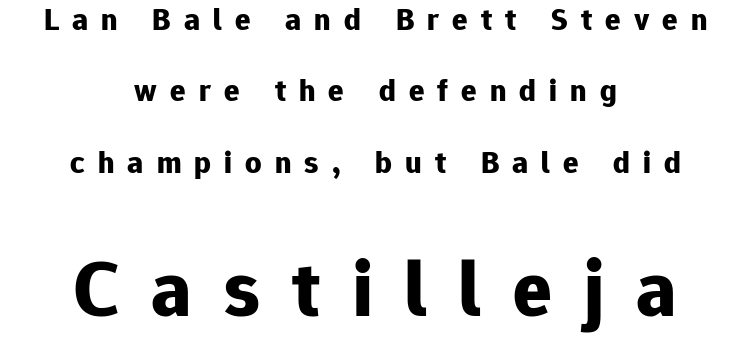
Character widths vary here, with narrow letters taking less room than wide ones. The typeface chosen for these lines omits serifs. Display-style spreading of the glyphs; the letterfit is very open. Clear beneath every line of the passage.
